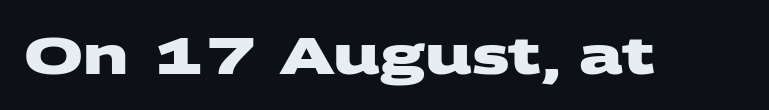
{"serif": "no", "bold": "yes", "weight": "heavy", "width": "wide", "stroke_contrast": "medium", "x_height": "large", "monospaced": "no", "underline": "no", "letter_spacing": "normal", "letter_spacing_em": 0.0, "glyph_px": 51}
